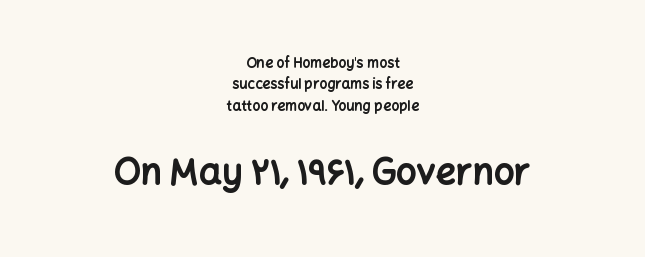
The image shows 36 px bold sans-serif type, upright; set centered, normal line spacing (1.53x), normal letter spacing, not underlined; the second (bottom) block is 2.57x larger; low stroke contrast and a medium x-height.
